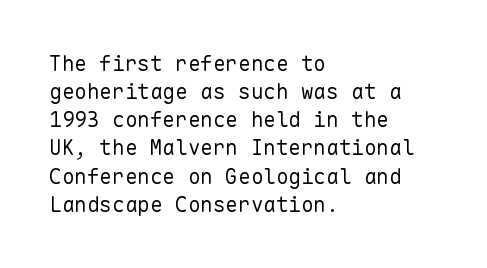
The image shows 21 px text type, upright; set left-aligned, normal line spacing (1.34x), normal letter spacing, not underlined.
